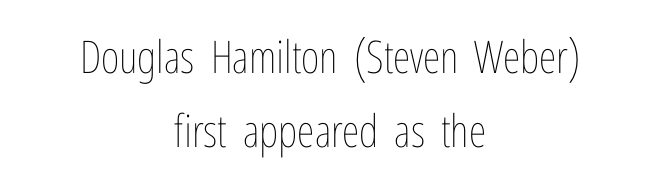
Italic: no, the glyphs are upright roman. Successive baselines arrive at the customary interval. How are the letters spaced? Ordinarily, with no added tracking. Neither beginnings nor endings align; midpoints do. No heavy texture on the line: the type isn't bold. Character widths vary here, with narrow letters taking less room than wide ones.
